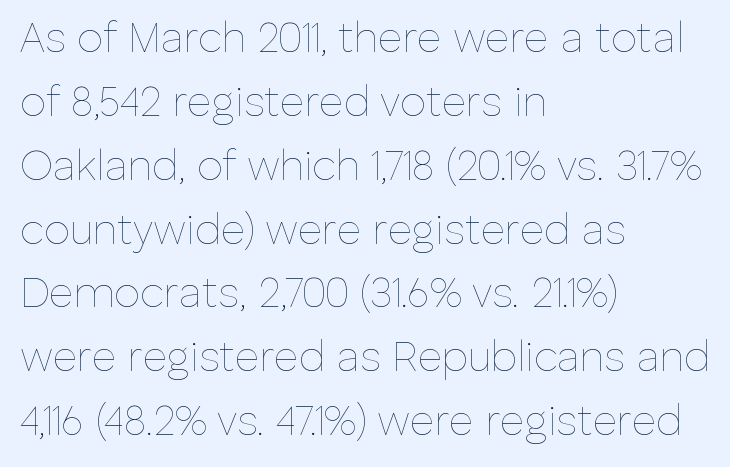
The image shows 42 px thin type, upright; set left-aligned, normal line spacing (1.52x), normal letter spacing, not underlined; low stroke contrast and a medium x-height.
